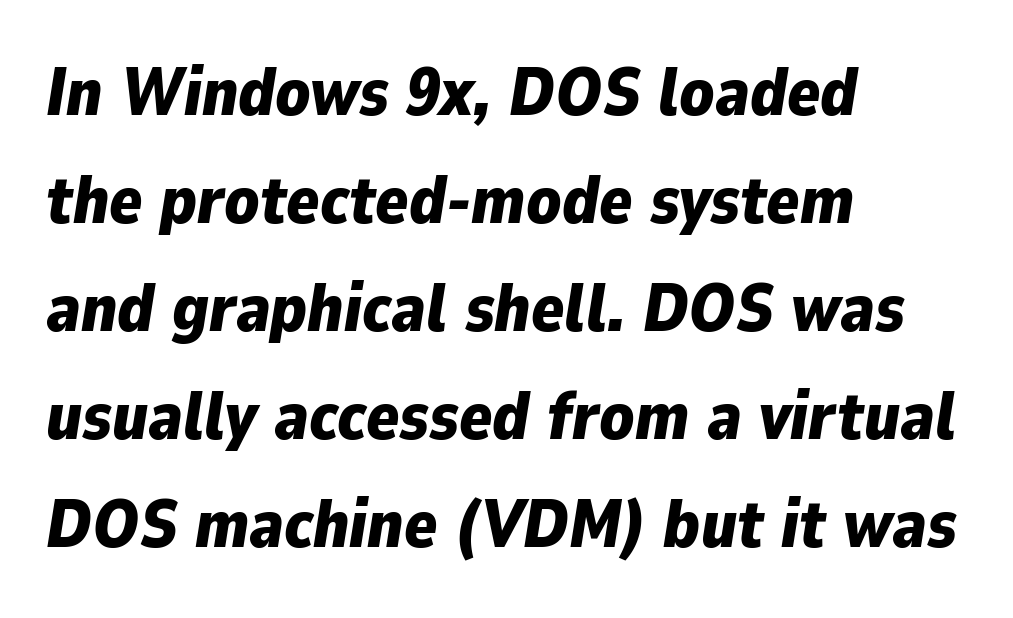
Letter spacing: default. A classic flush-left, rag-right setting is used for this passage. Compared with an ordinary text face, these strokes are far heavier — a full bold. Underline: absent. This sample has the flowing, uneven cadence of proportional lettering.
